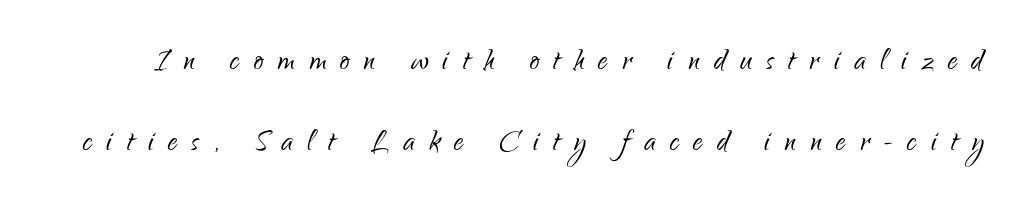
The image shows 38 px light, condensed sans-serif type; set loose line spacing (2.12x), unusually wide letter spacing (+0.38 em), not underlined; low stroke contrast and a small x-height.
